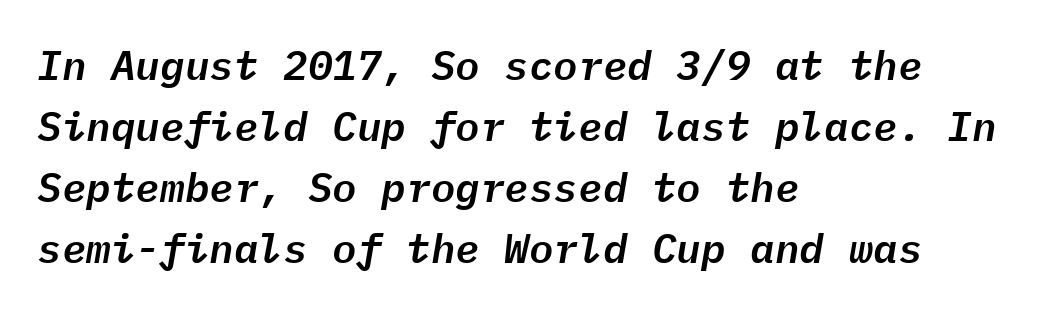
{"italic": "yes", "lean": "right", "slant_degrees": 9, "width": "normal", "stroke_contrast": "low", "x_height": "medium", "monospaced": "yes", "underline": "no", "align": "left", "line_spacing": "normal", "line_spacing_ratio": 1.49, "letter_spacing": "normal", "letter_spacing_em": 0.0, "glyph_px": 41}
